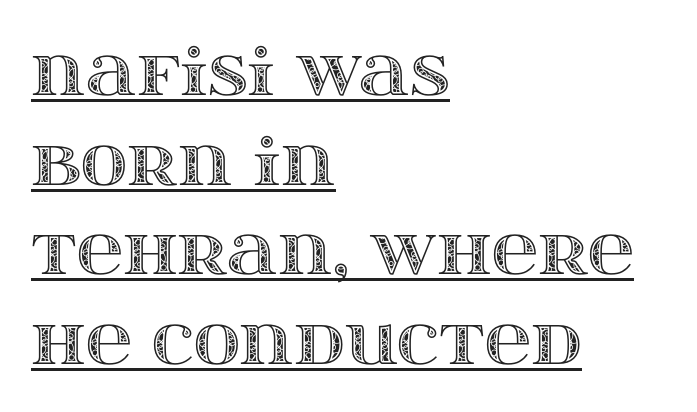
Q: Is the text italic (slanted)? A: No, it is upright.
Q: Is the text underlined? A: Yes.
Q: How is the paragraph aligned? A: Left-aligned.
Q: Is the spacing between letters normal or unusually wide? A: Normal.
Q: Is the spacing between lines tight, normal or loose? A: Normal.
Q: Width (condensed, normal, or wide)? A: Wide.
Q: x-height? A: Large.
Q: Monospaced? A: No.
